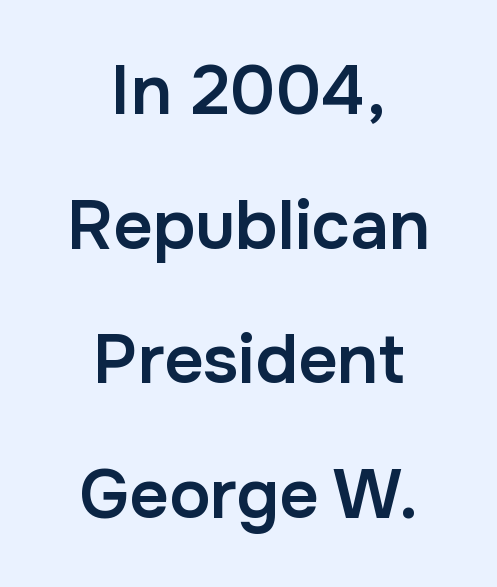
The image shows 69 px semibold sans-serif type, upright; set centered, loose line spacing (1.95x), normal letter spacing, not underlined; low stroke contrast and a medium x-height.
